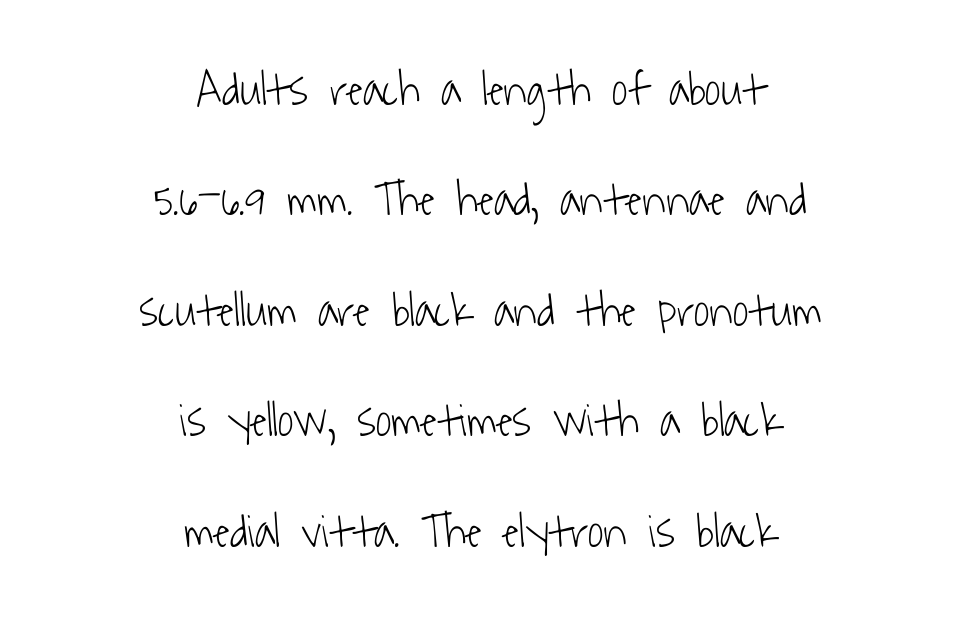
The image shows 48 px light, condensed sans-serif type; set centered, loose line spacing (2.3x), normal letter spacing, not underlined; low stroke contrast and a medium x-height.
